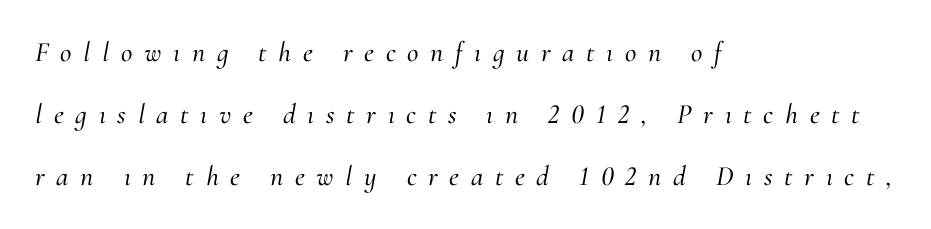
The horizontal fit of the characters is loose and conspicuously gappy. Rule under the text: the space is simply empty. Here the designer chose a conventional face with non-uniform glyph widths. You can tell it's italic because the verticals aren't actually vertical. One-word summary of the alignment: left.
